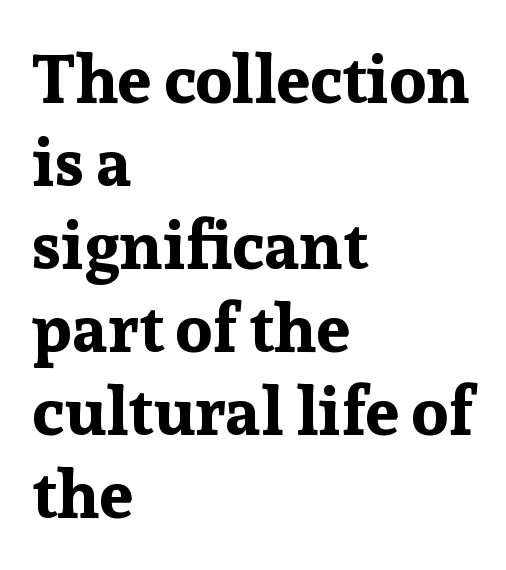
No extra tracking has been applied to these lines. Set as a true bold cut, around the 700 mark. The passage is arranged the way most books set body copy — flush left. The typeface chosen for these lines features serifs.
